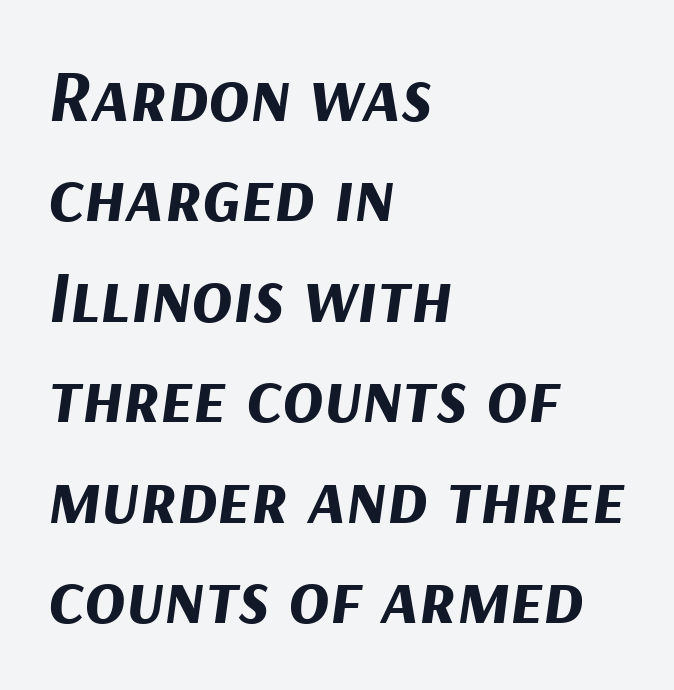
Q: Is the text bold? A: Yes.
Q: Is the text italic (slanted)? A: Yes, it leans right by about 9 degrees.
Q: Is the text underlined? A: No.
Q: How is the paragraph aligned? A: Left-aligned.
Q: Is the spacing between letters normal or unusually wide? A: Normal.
Q: Is the spacing between lines tight, normal or loose? A: Normal.
Q: Width (condensed, normal, or wide)? A: Normal.
Q: Stroke contrast? A: Medium.
Q: x-height? A: Medium.
Q: Monospaced? A: No.
